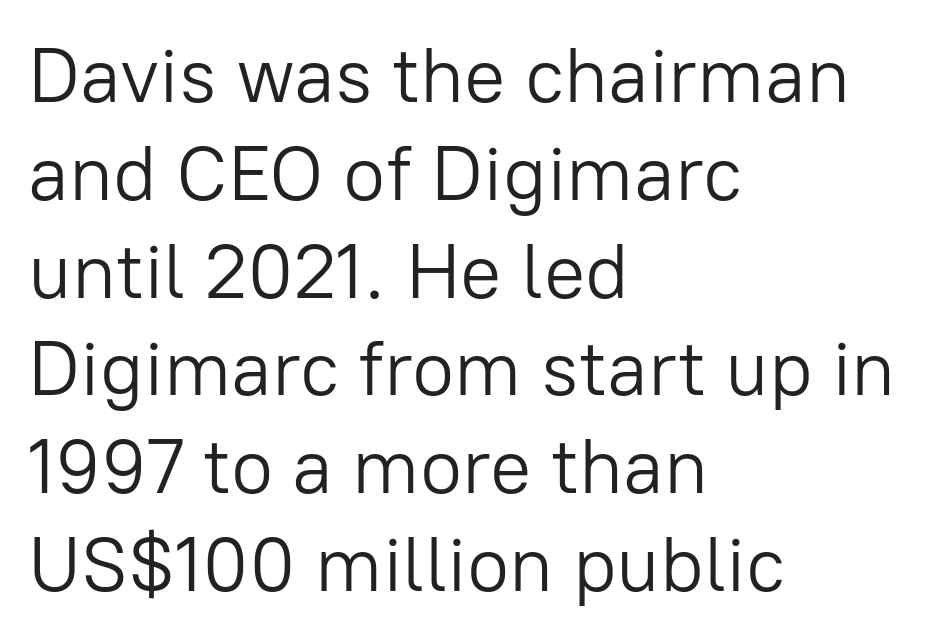
{"serif": "no", "italic": "no", "bold": "no", "weight": "light", "width": "normal", "stroke_contrast": "low", "x_height": "medium", "monospaced": "no", "underline": "no", "align": "left", "line_spacing": "normal", "line_spacing_ratio": 1.27, "letter_spacing": "normal", "letter_spacing_em": 0.0, "glyph_px": 77}
